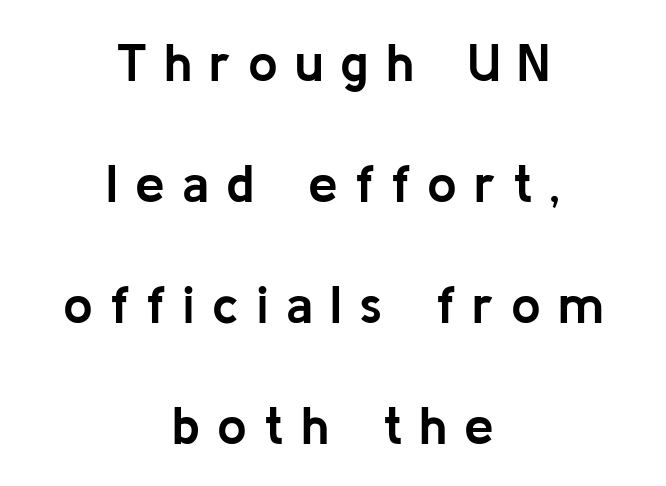
Q: Is the text bold? A: Yes.
Q: Is the text italic (slanted)? A: No, it is upright.
Q: Is the typeface a serif or a sans-serif typeface? A: Sans-serif.
Q: Is the text underlined? A: No.
Q: How is the paragraph aligned? A: Centered.
Q: Is the spacing between letters normal or unusually wide? A: Unusually wide.
Q: Is the spacing between lines tight, normal or loose? A: Loose.
Q: Width (condensed, normal, or wide)? A: Normal.
Q: Stroke contrast? A: Low.
Q: x-height? A: Medium.
Q: Monospaced? A: No.
